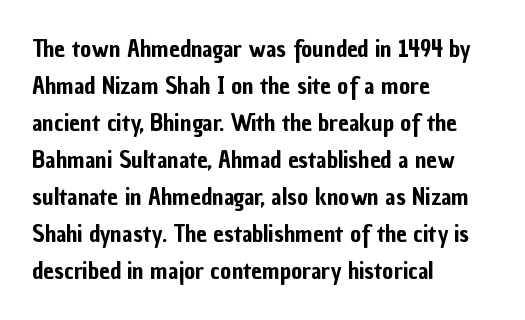
The image shows 24 px text type, upright; set left-aligned, normal line spacing (1.54x), normal letter spacing, not underlined.
